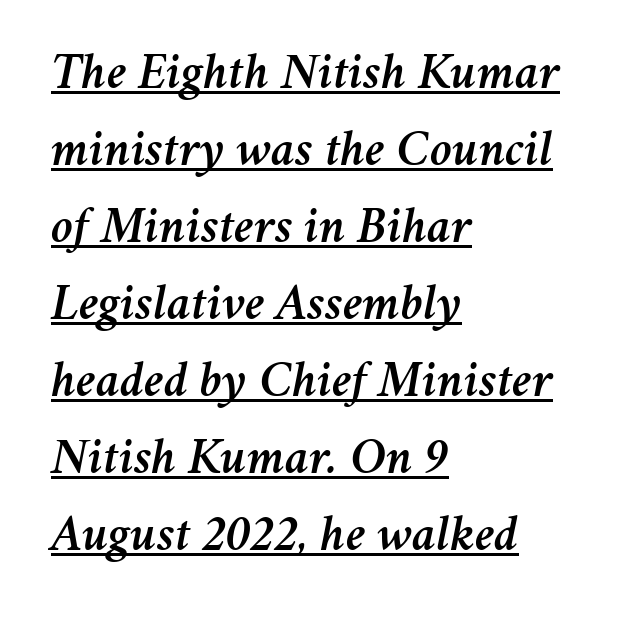
The image shows 51 px text type, italic (leaning right); set left-aligned, normal line spacing (1.51x), normal letter spacing, underlined; medium stroke contrast and a medium x-height.
